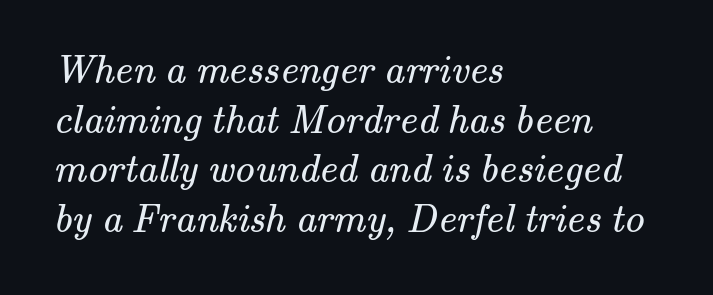
Q: Is the text bold? A: No.
Q: Is the typeface a serif or a sans-serif typeface? A: Serif.
Q: Is the text underlined? A: No.
Q: How is the paragraph aligned? A: Left-aligned.
Q: Is the spacing between letters normal or unusually wide? A: Normal.
Q: Width (condensed, normal, or wide)? A: Normal.
Q: Stroke contrast? A: Medium.
Q: x-height? A: Small.
Q: Monospaced? A: No.
